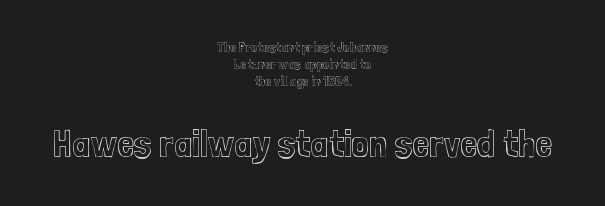
This sample is center-justified, so both line endings float freely. A roman cut, with each character standing at attention. Unmarked baselines from the first word to the last. Varying glyph widths throughout — classic text-font behaviour. This rendering leaves character spacing at its baseline value.
